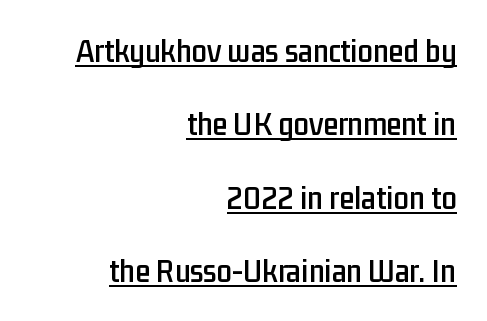
Q: Is the text italic (slanted)? A: No, it is upright.
Q: Is the typeface a serif or a sans-serif typeface? A: Sans-serif.
Q: Is the text underlined? A: Yes.
Q: How is the paragraph aligned? A: Right-aligned.
Q: Is the spacing between letters normal or unusually wide? A: Normal.
Q: Is the spacing between lines tight, normal or loose? A: Loose.
Q: Width (condensed, normal, or wide)? A: Condensed.
Q: Stroke contrast? A: Low.
Q: x-height? A: Medium.
Q: Monospaced? A: No.
